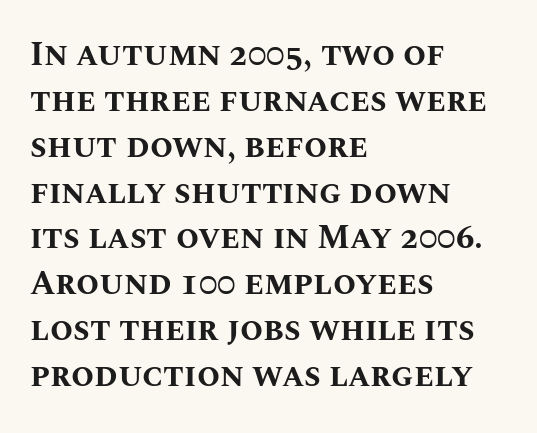
{"italic": "no", "bold": "yes", "weight": "bold", "width": "normal", "stroke_contrast": "medium", "x_height": "large", "monospaced": "no", "underline": "no", "align": "left", "line_spacing": "normal", "line_spacing_ratio": 1.39, "letter_spacing": "normal", "letter_spacing_em": 0.0, "glyph_px": 33}
